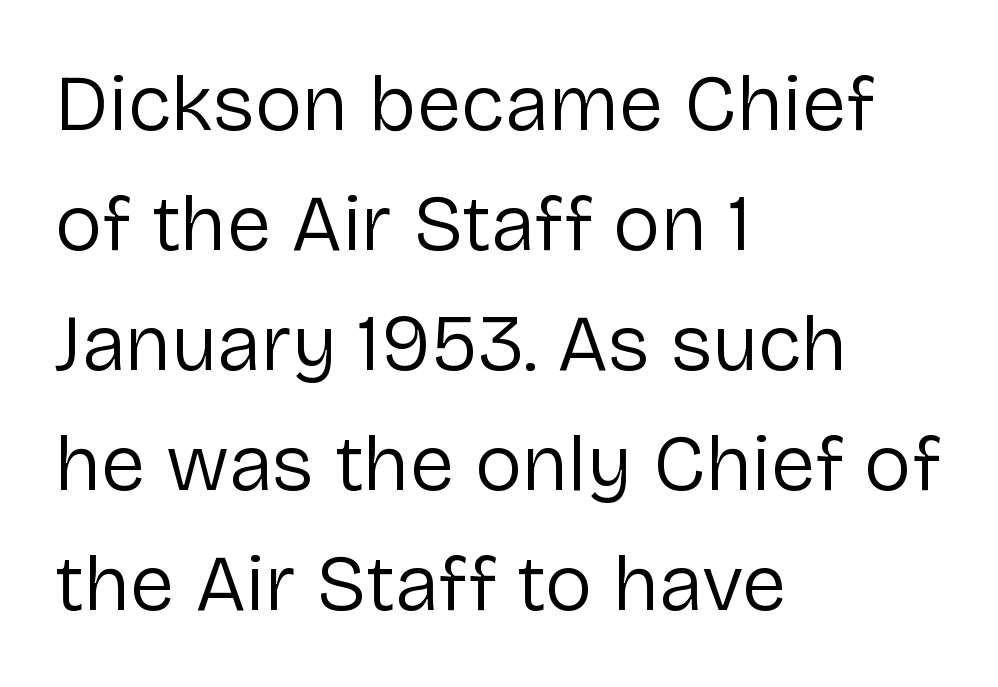
Q: Is the text bold? A: No.
Q: Is the text italic (slanted)? A: No, it is upright.
Q: Is the typeface a serif or a sans-serif typeface? A: Sans-serif.
Q: Is the text underlined? A: No.
Q: How is the paragraph aligned? A: Left-aligned.
Q: Is the spacing between letters normal or unusually wide? A: Normal.
Q: Is the spacing between lines tight, normal or loose? A: Normal.
Q: Width (condensed, normal, or wide)? A: Normal.
Q: Stroke contrast? A: Low.
Q: x-height? A: Medium.
Q: Monospaced? A: No.
